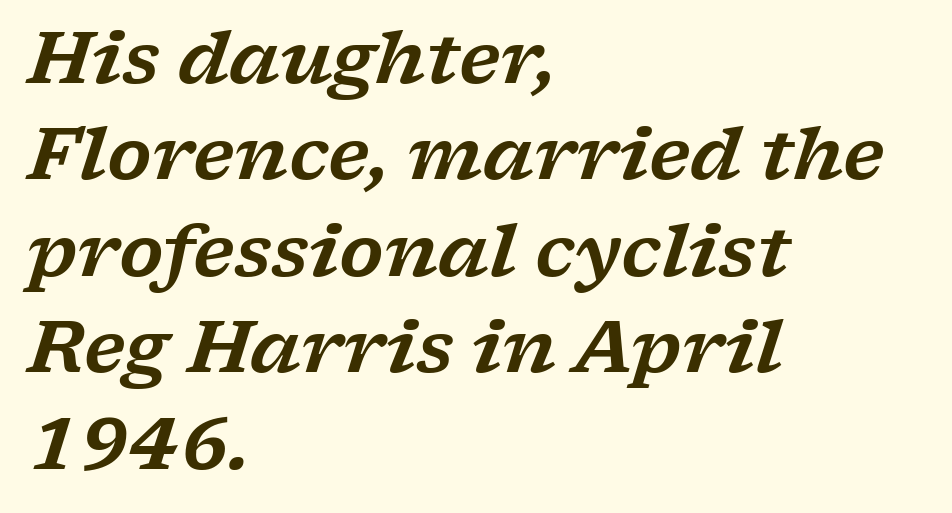
{"serif": "yes", "italic": "yes", "lean": "right", "slant_degrees": 17, "width": "wide", "stroke_contrast": "low", "x_height": "medium", "monospaced": "no", "underline": "no", "align": "left", "line_spacing": "normal", "line_spacing_ratio": 1.34, "letter_spacing": "normal", "letter_spacing_em": 0.0, "glyph_px": 72}
